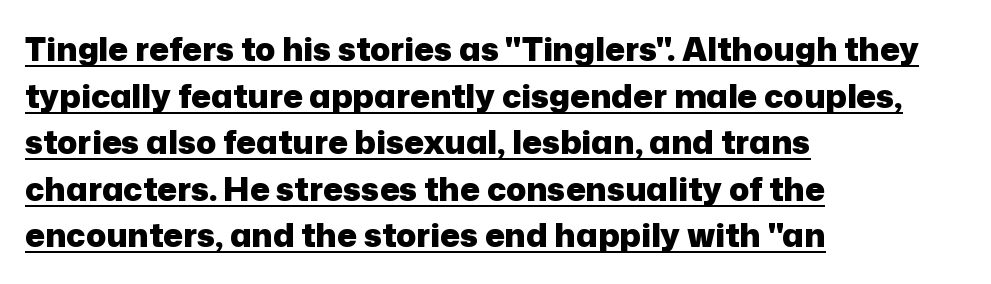
Q: Is the text bold? A: Yes.
Q: Is the text italic (slanted)? A: No, it is upright.
Q: Is the typeface a serif or a sans-serif typeface? A: Sans-serif.
Q: Is the text underlined? A: Yes.
Q: How is the paragraph aligned? A: Left-aligned.
Q: Is the spacing between letters normal or unusually wide? A: Normal.
Q: Is the spacing between lines tight, normal or loose? A: Normal.
Q: Width (condensed, normal, or wide)? A: Normal.
Q: Stroke contrast? A: Low.
Q: x-height? A: Medium.
Q: Monospaced? A: No.
